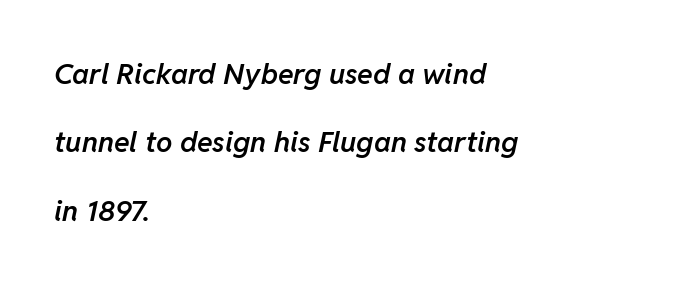
{"italic": "yes", "lean": "right", "slant_degrees": 11, "bold": "semi", "weight": "semibold", "width": "normal", "stroke_contrast": "low", "x_height": "medium", "monospaced": "no", "underline": "no", "align": "left", "line_spacing": "loose", "line_spacing_ratio": 2.36, "letter_spacing": "normal", "letter_spacing_em": 0.0, "glyph_px": 29}
